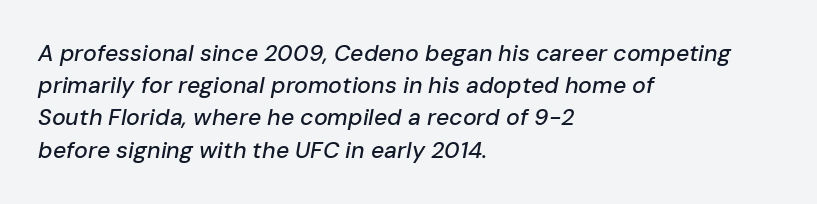
Descenders hang freely into open space. Honestly, the letter spacing is just normal — you wouldn't notice it. Notice how descenders clear the ascenders below comfortably — that's standard leading. These lines are set flush left with a ragged right edge.
